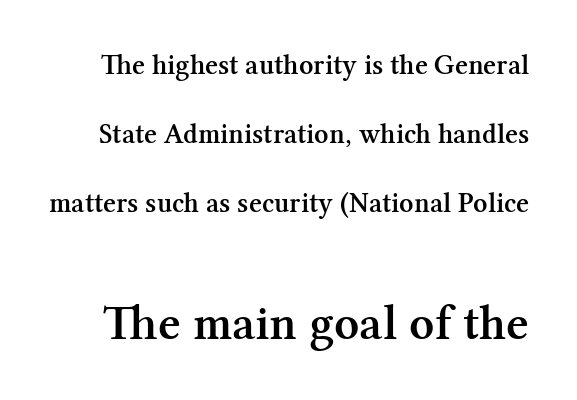
The image shows 49 px semibold serif type, upright; set loose line spacing (2.47x), normal letter spacing, not underlined; the second (bottom) block is 1.75x larger; medium stroke contrast and a medium x-height.
